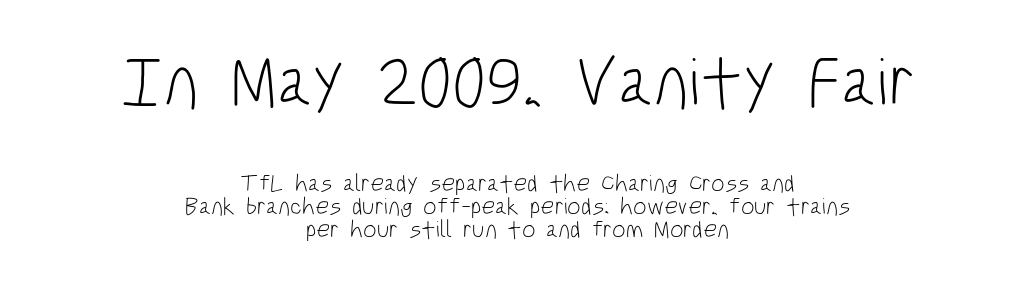
Q: Is the text bold? A: No.
Q: Is the text italic (slanted)? A: No, it is upright.
Q: Is the typeface a serif or a sans-serif typeface? A: Sans-serif.
Q: Is the text underlined? A: No.
Q: How is the paragraph aligned? A: Centered.
Q: Is the spacing between letters normal or unusually wide? A: Normal.
Q: Is the spacing between lines tight, normal or loose? A: Tight.
Q: Which block of text is set in a larger size, the first (top) or the second (bottom)? A: The first (top) one.
Q: Width (condensed, normal, or wide)? A: Condensed.
Q: Stroke contrast? A: Low.
Q: x-height? A: Large.
Q: Monospaced? A: No.
